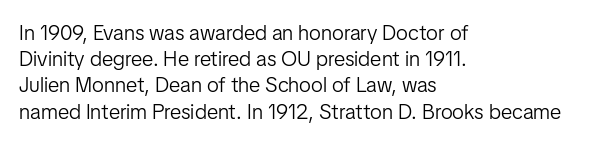
{"italic": "no", "bold": "no", "underline": "no", "align": "left", "line_spacing": "normal", "line_spacing_ratio": 1.25, "letter_spacing": "normal", "letter_spacing_em": 0.0, "glyph_px": 21}
